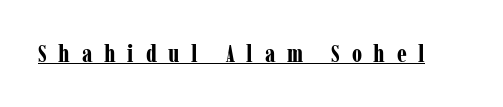
The image shows 25 px bold type, upright; set unusually wide letter spacing (+0.47 em), underlined.
